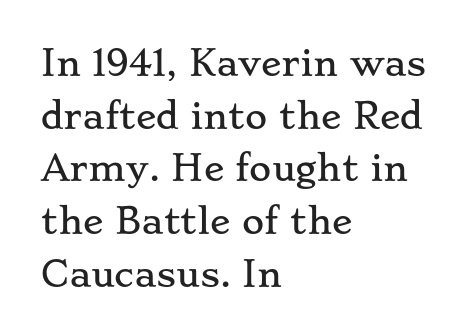
Q: Is the text italic (slanted)? A: No, it is upright.
Q: Is the typeface a serif or a sans-serif typeface? A: Serif.
Q: Is the text underlined? A: No.
Q: How is the paragraph aligned? A: Left-aligned.
Q: Is the spacing between letters normal or unusually wide? A: Normal.
Q: Is the spacing between lines tight, normal or loose? A: Normal.
Q: Width (condensed, normal, or wide)? A: Wide.
Q: Stroke contrast? A: Low.
Q: x-height? A: Small.
Q: Monospaced? A: No.
